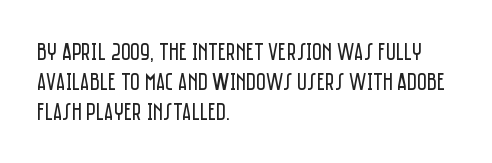
Honestly, there is no underline to notice here at all. The font's upright variant was chosen for this text. Horizontally, the lines are justified to the leading edge only. Bold? No — there's no thickening of the strokes.
